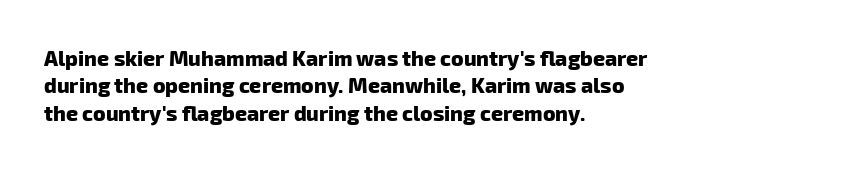
Q: Is the text bold? A: Yes.
Q: Is the text underlined? A: No.
Q: How is the paragraph aligned? A: Left-aligned.
Q: Is the spacing between letters normal or unusually wide? A: Normal.
Q: Is the spacing between lines tight, normal or loose? A: Normal.
